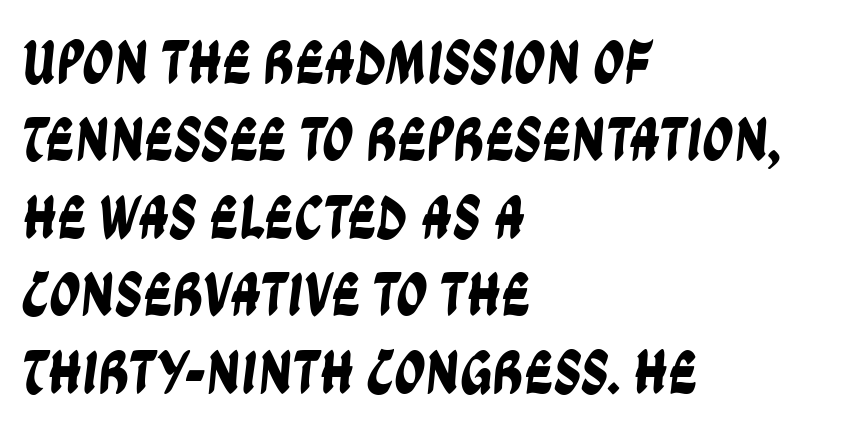
A typesetter would call this leading conventional body-copy spacing. Is this a fixed-width face? No — the glyphs have proportional, varying widths. Letters rest on an invisible, unmarked baseline. The characters display no serif detailing; their extremities are plain. The letters sit at their default tracking, neither squeezed nor spread.
